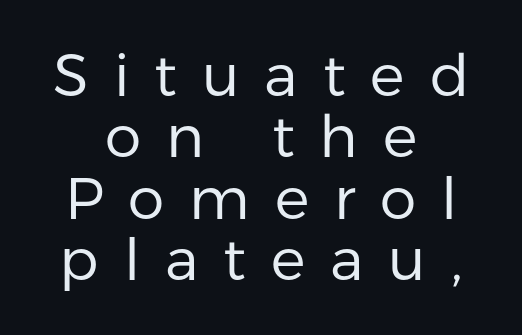
{"serif": "no", "italic": "no", "bold": "no", "weight": "regular", "width": "normal", "stroke_contrast": "low", "x_height": "medium", "monospaced": "no", "underline": "no", "align": "center", "line_spacing": "tight", "line_spacing_ratio": 1.06, "letter_spacing": "wide", "letter_spacing_em": 0.43, "glyph_px": 58}
